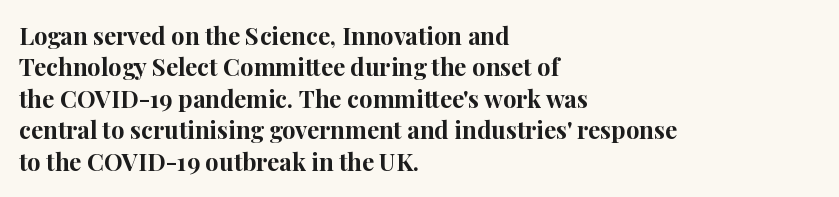
The image shows 24 px bold type, upright; set left-aligned, normal line spacing (1.31x), normal letter spacing, not underlined.
